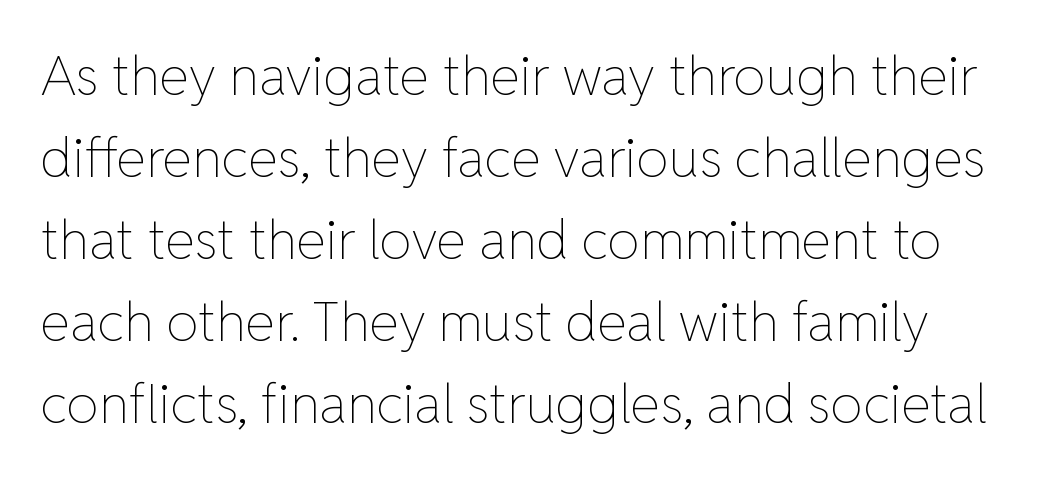
The image shows 54 px thin type, upright; set normal line spacing (1.52x), normal letter spacing, not underlined; low stroke contrast and a medium x-height.
